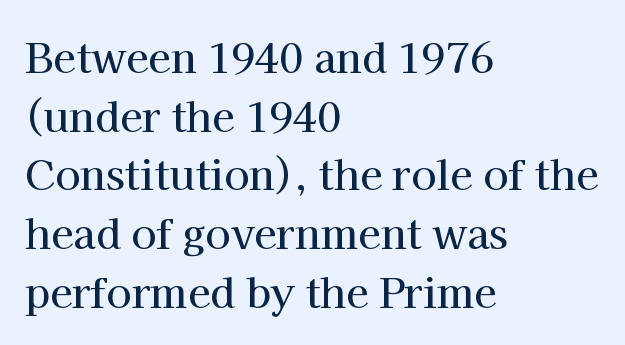
{"serif": "yes", "italic": "no", "width": "normal", "stroke_contrast": "high", "x_height": "medium", "monospaced": "no", "underline": "no", "align": "left", "line_spacing": "normal", "line_spacing_ratio": 1.43, "letter_spacing": "normal", "letter_spacing_em": 0.0, "glyph_px": 41}
